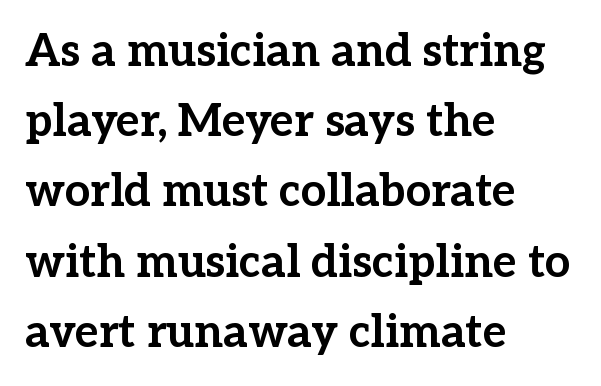
What kind of face is this? One with serifs. Vertical spacing — default. Weight check: bold — yes, fully. The specimen omits any rule beneath the text block's lines. The axis of the letterforms is exactly vertical. The paragraph shown leans on its left margin.
